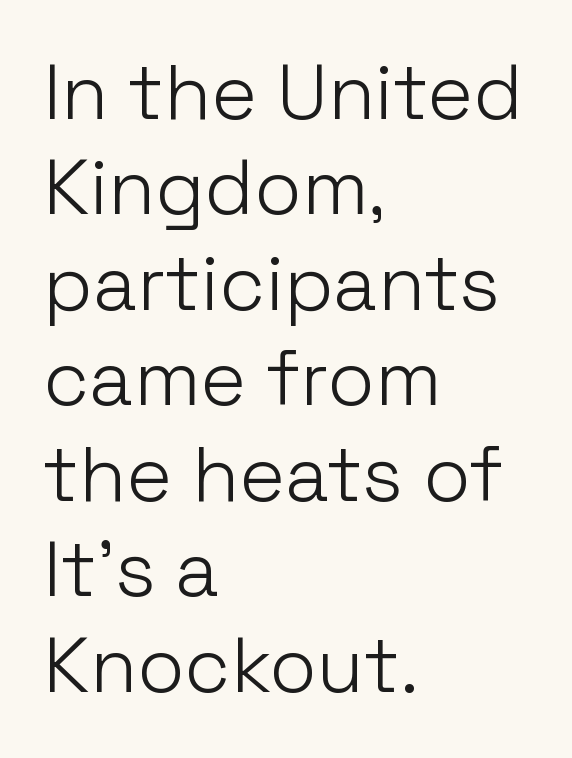
Q: Is the text bold? A: No.
Q: Is the text italic (slanted)? A: No, it is upright.
Q: Is the typeface a serif or a sans-serif typeface? A: Sans-serif.
Q: Is the text underlined? A: No.
Q: How is the paragraph aligned? A: Left-aligned.
Q: Is the spacing between letters normal or unusually wide? A: Normal.
Q: Width (condensed, normal, or wide)? A: Normal.
Q: Stroke contrast? A: Low.
Q: x-height? A: Medium.
Q: Monospaced? A: No.
